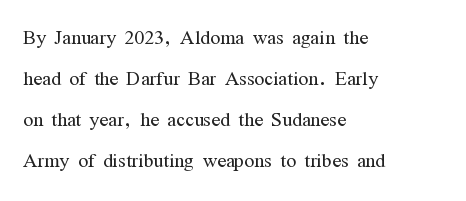
Q: Is the text bold? A: No.
Q: Is the text italic (slanted)? A: No, it is upright.
Q: Is the text underlined? A: No.
Q: How is the paragraph aligned? A: Left-aligned.
Q: Is the spacing between letters normal or unusually wide? A: Normal.
Q: Is the spacing between lines tight, normal or loose? A: Normal.
